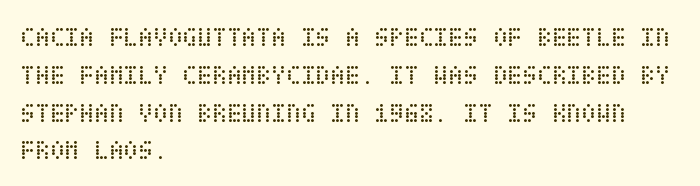
Q: Is the text bold? A: No.
Q: Is the text italic (slanted)? A: No, it is upright.
Q: Is the text underlined? A: No.
Q: How is the paragraph aligned? A: Left-aligned.
Q: Is the spacing between letters normal or unusually wide? A: Normal.
Q: Is the spacing between lines tight, normal or loose? A: Normal.
